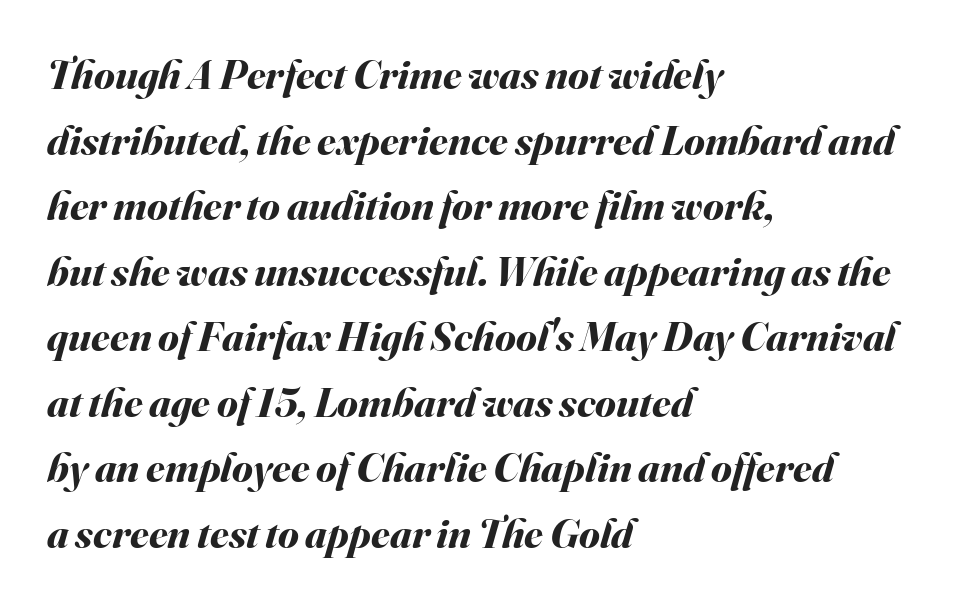
The image shows 42 px bold type, italic (leaning right); set left-aligned, normal line spacing (1.56x), normal letter spacing, not underlined; medium stroke contrast and a small x-height.
